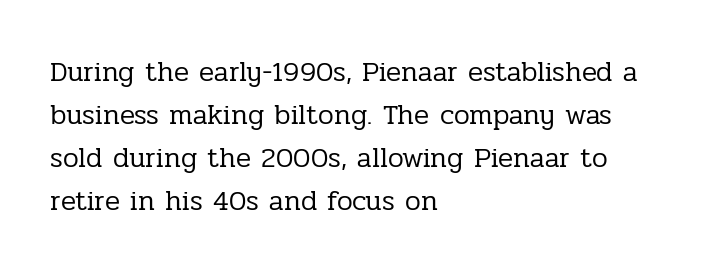
Q: Is the text bold? A: No.
Q: Is the text italic (slanted)? A: No, it is upright.
Q: Is the typeface a serif or a sans-serif typeface? A: Serif.
Q: Is the text underlined? A: No.
Q: How is the paragraph aligned? A: Left-aligned.
Q: Is the spacing between letters normal or unusually wide? A: Normal.
Q: Is the spacing between lines tight, normal or loose? A: Normal.
Q: Width (condensed, normal, or wide)? A: Normal.
Q: Stroke contrast? A: Low.
Q: x-height? A: Medium.
Q: Monospaced? A: No.
